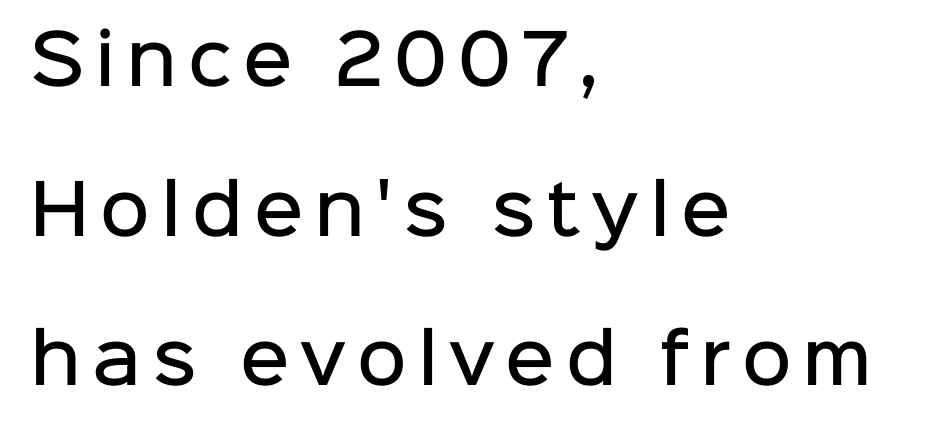
Just letters on the line, the space beneath them empty. The typesetter chose a ragged-right arrangement here. The designer dialed line spacing up above the default. Spacing verdict: proportional, widths tailored to each character. Typographically, this falls in the sans-serif category.
